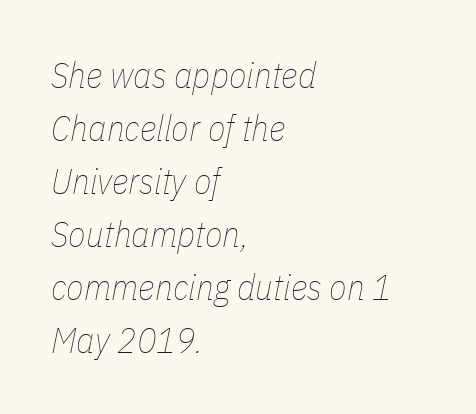
{"italic": "yes", "lean": "right", "slant_degrees": 11, "bold": "no", "weight": "thin", "width": "condensed", "stroke_contrast": "low", "x_height": "medium", "monospaced": "no", "underline": "no", "align": "left", "line_spacing": "normal", "line_spacing_ratio": 1.47, "letter_spacing": "normal", "letter_spacing_em": 0.0, "glyph_px": 36}
